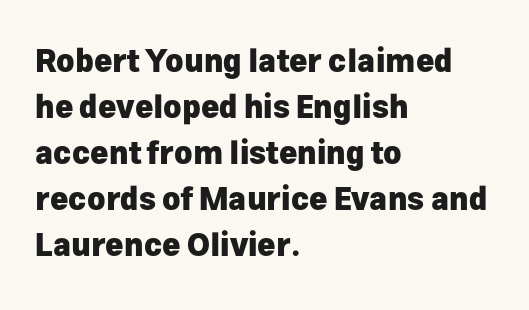
Q: Is the text bold? A: Yes.
Q: Is the text italic (slanted)? A: No, it is upright.
Q: Is the typeface a serif or a sans-serif typeface? A: Sans-serif.
Q: Is the text underlined? A: No.
Q: How is the paragraph aligned? A: Left-aligned.
Q: Is the spacing between letters normal or unusually wide? A: Normal.
Q: Is the spacing between lines tight, normal or loose? A: Normal.
Q: Width (condensed, normal, or wide)? A: Normal.
Q: Stroke contrast? A: Low.
Q: x-height? A: Medium.
Q: Monospaced? A: No.
